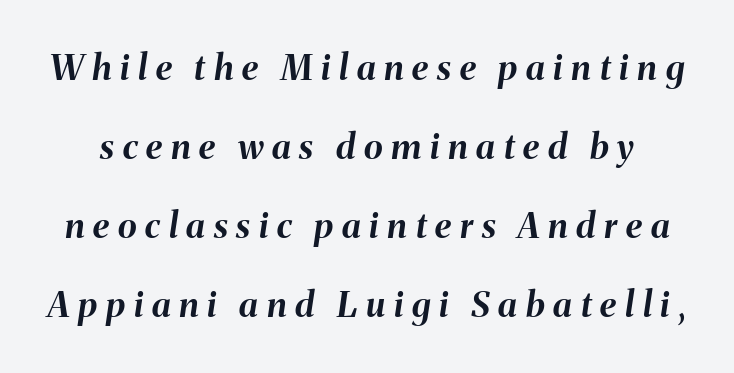
The image shows 35 px bold type, italic (leaning right); set loose line spacing (2.26x), unusually wide letter spacing (+0.25 em), not underlined; medium stroke contrast and a medium x-height.
